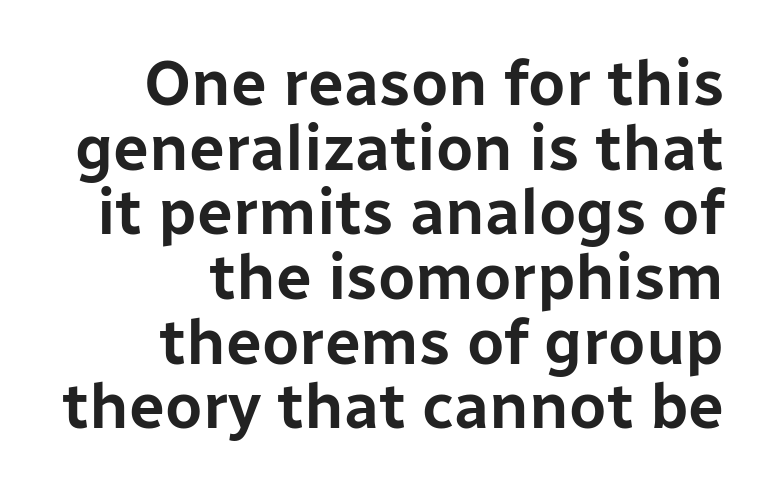
The image shows 64 px sans-serif type, upright; set right-aligned, tight line spacing (1.01x), normal letter spacing, not underlined; low stroke contrast and a medium x-height.
